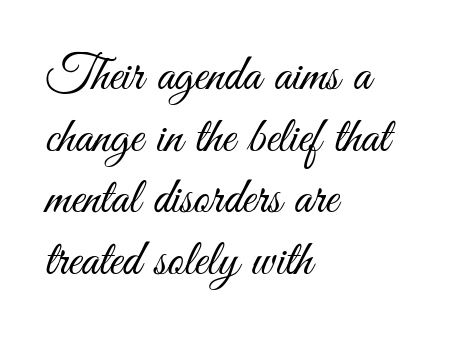
Stem width sits at or under what a default text font uses. The face used here is proportionally spaced, like ordinary book or web type. Where is the straight margin? On the left. Decoration check: the copy has no underline.
